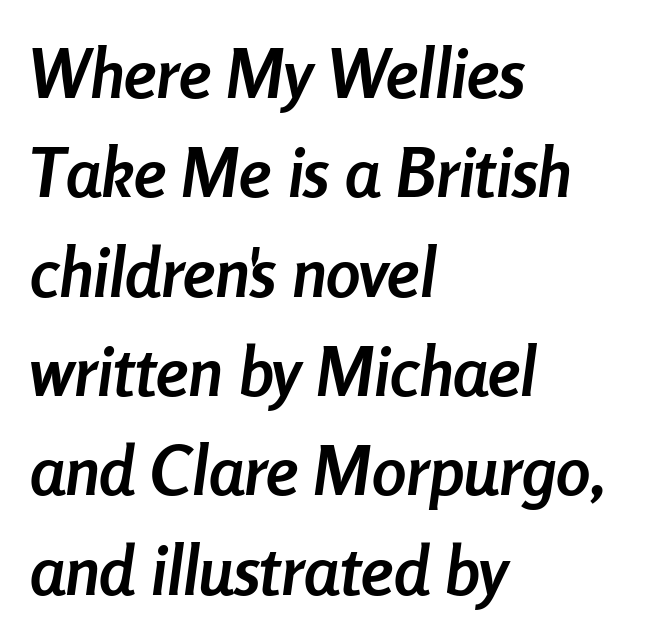
Q: Is the text bold? A: Yes.
Q: Is the text italic (slanted)? A: Yes, it leans right by about 8 degrees.
Q: Is the text underlined? A: No.
Q: How is the paragraph aligned? A: Left-aligned.
Q: Is the spacing between letters normal or unusually wide? A: Normal.
Q: Is the spacing between lines tight, normal or loose? A: Normal.
Q: Width (condensed, normal, or wide)? A: Condensed.
Q: Stroke contrast? A: Low.
Q: x-height? A: Medium.
Q: Monospaced? A: No.
